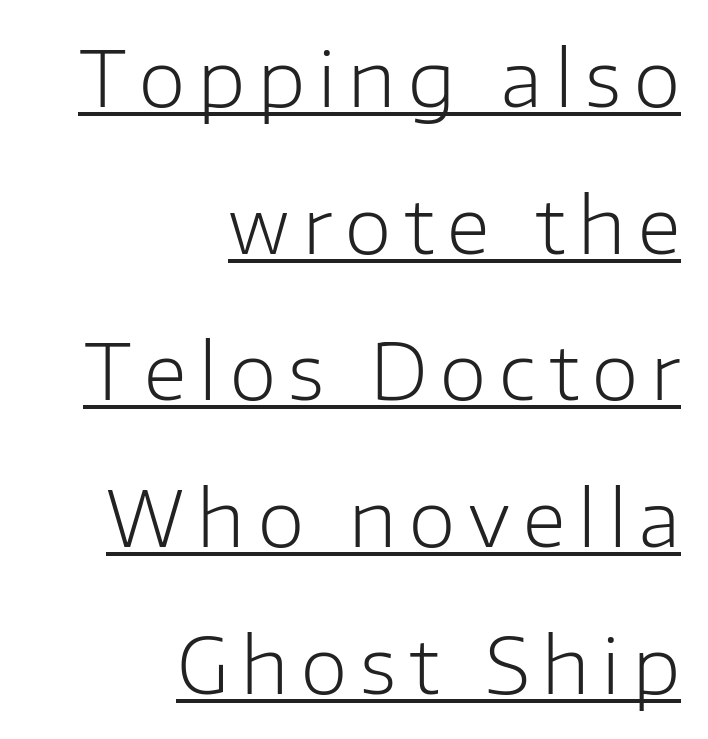
The image shows 76 px light sans-serif type, upright; set right-aligned, loose line spacing (1.93x), underlined; low stroke contrast and a medium x-height.
